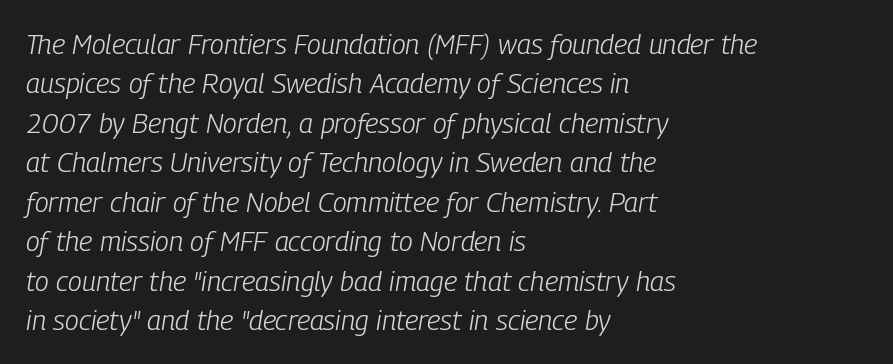
Q: Is the text bold? A: No.
Q: Is the text italic (slanted)? A: Yes, it leans right by about 9 degrees.
Q: Is the text underlined? A: No.
Q: How is the paragraph aligned? A: Left-aligned.
Q: Is the spacing between letters normal or unusually wide? A: Normal.
Q: Is the spacing between lines tight, normal or loose? A: Normal.
Q: Width (condensed, normal, or wide)? A: Condensed.
Q: Stroke contrast? A: Low.
Q: x-height? A: Medium.
Q: Monospaced? A: No.
